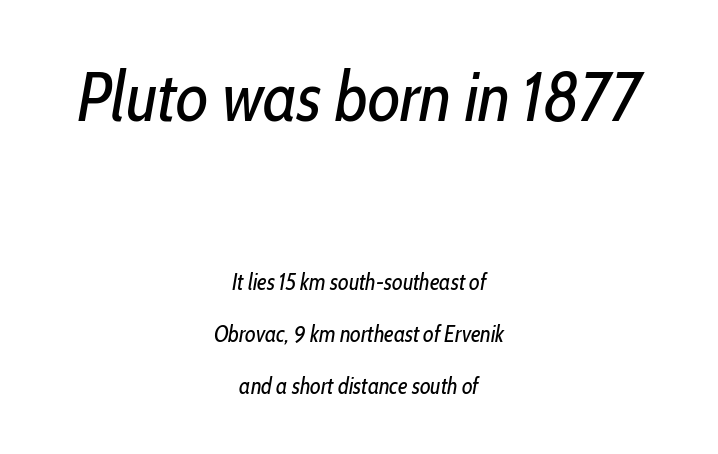
Q: Is the text bold? A: No.
Q: Is the text italic (slanted)? A: Yes, it leans right by about 10 degrees.
Q: Is the text underlined? A: No.
Q: How is the paragraph aligned? A: Centered.
Q: Is the spacing between letters normal or unusually wide? A: Normal.
Q: Is the spacing between lines tight, normal or loose? A: Loose.
Q: Which block of text is set in a larger size, the first (top) or the second (bottom)? A: The first (top) one.
Q: Width (condensed, normal, or wide)? A: Condensed.
Q: Stroke contrast? A: Low.
Q: x-height? A: Medium.
Q: Monospaced? A: No.
